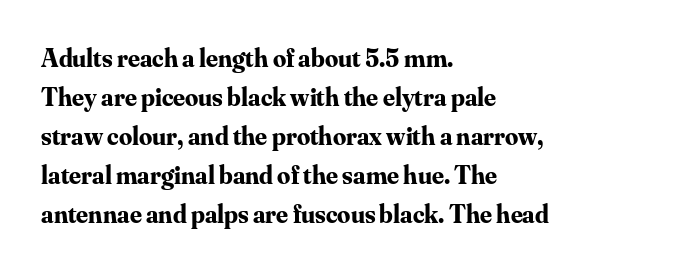
Q: Is the text bold? A: Yes.
Q: Is the text italic (slanted)? A: No, it is upright.
Q: Is the text underlined? A: No.
Q: How is the paragraph aligned? A: Left-aligned.
Q: Is the spacing between letters normal or unusually wide? A: Normal.
Q: Is the spacing between lines tight, normal or loose? A: Normal.
